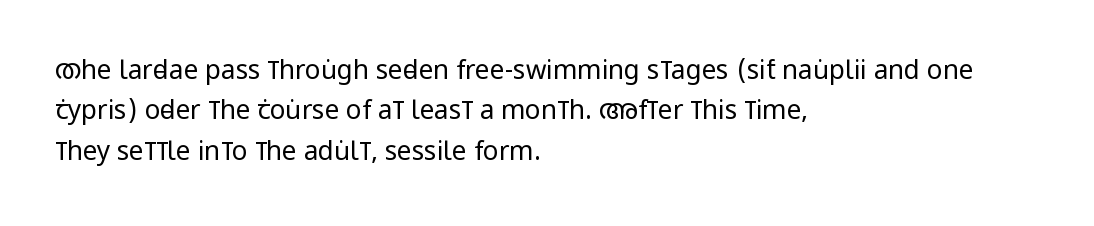
{"italic": "no", "bold": "no", "underline": "no", "align": "left", "line_spacing": "normal", "line_spacing_ratio": 1.55, "letter_spacing": "normal", "letter_spacing_em": 0.0, "glyph_px": 26}
